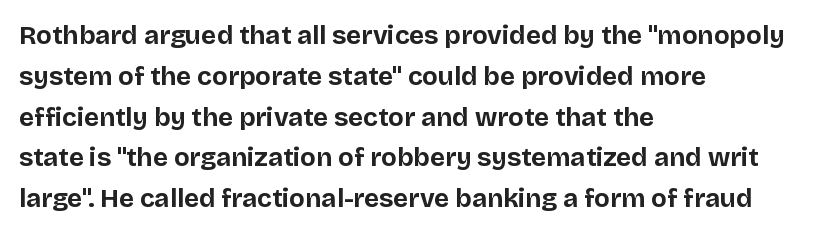
Q: Is the text bold? A: Yes.
Q: Is the text italic (slanted)? A: No, it is upright.
Q: Is the text underlined? A: No.
Q: How is the paragraph aligned? A: Left-aligned.
Q: Is the spacing between letters normal or unusually wide? A: Normal.
Q: Is the spacing between lines tight, normal or loose? A: Normal.
